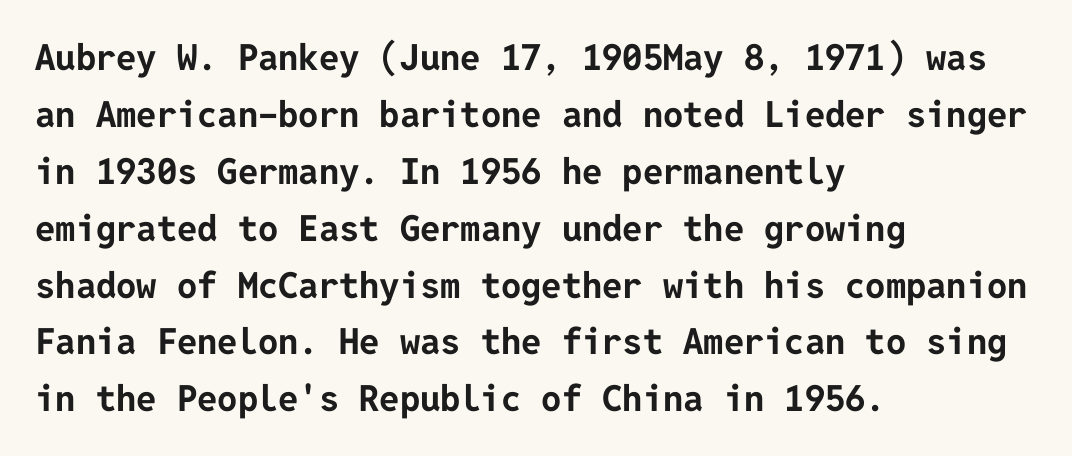
Line starts are locked; line ends wander. These lines carry a lot of weight — the face is fully bold. The rendering keeps characters at their native spacing. The lettering stays uniformly vertical, giving the passage a roman look. The line-height multiplier appears to be the usual default. Words float on clear page, feet unadorned.
